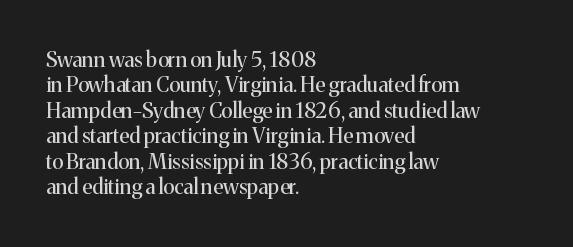
A bare baseline throughout the passage. Line beginnings align vertically; line endings do not. This sample uses plain, unmodified letter spacing. Posture: straight, roman, zero tilt. Is this a heavy cut? Hardly; it is regular or lighter.
